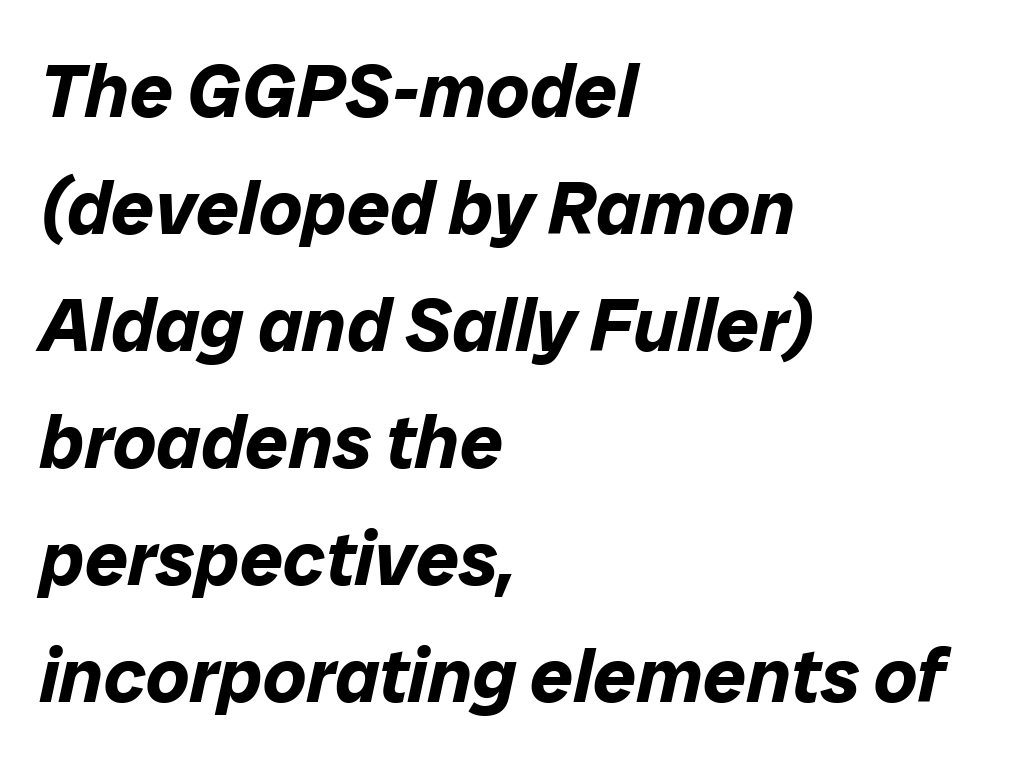
{"italic": "yes", "lean": "right", "slant_degrees": 12, "bold": "yes", "weight": "bold", "width": "normal", "stroke_contrast": "low", "x_height": "medium", "monospaced": "no", "underline": "no", "align": "left", "line_spacing": "normal", "line_spacing_ratio": 1.54, "letter_spacing": "normal", "letter_spacing_em": 0.0, "glyph_px": 76}
